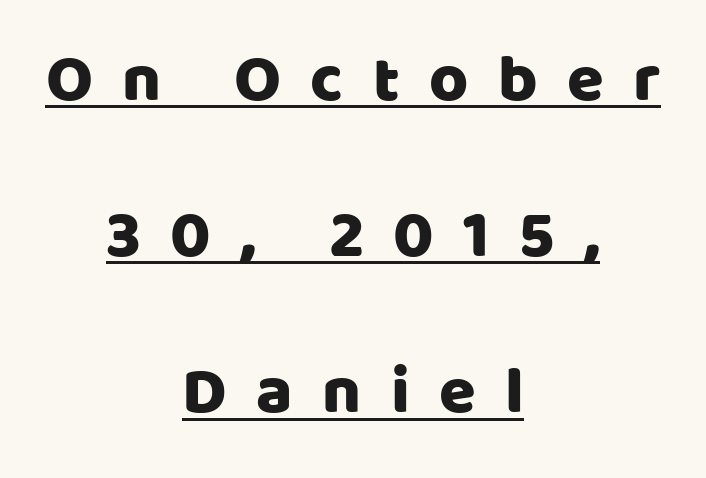
{"serif": "no", "italic": "no", "width": "normal", "stroke_contrast": "low", "x_height": "large", "monospaced": "no", "underline": "yes", "align": "center", "line_spacing": "loose", "line_spacing_ratio": 2.33, "letter_spacing": "wide", "letter_spacing_em": 0.44, "glyph_px": 67}
